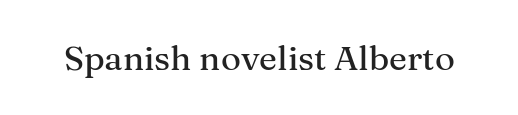
A typesetter would mark this as roman, not italic. Varying glyph widths throughout — classic text-font behaviour. The letters carry serifs — small finishing strokes at the ends of their stems. Plain, unruled lines of type. Look at the tracking — it's just the regular setting, nothing added.
